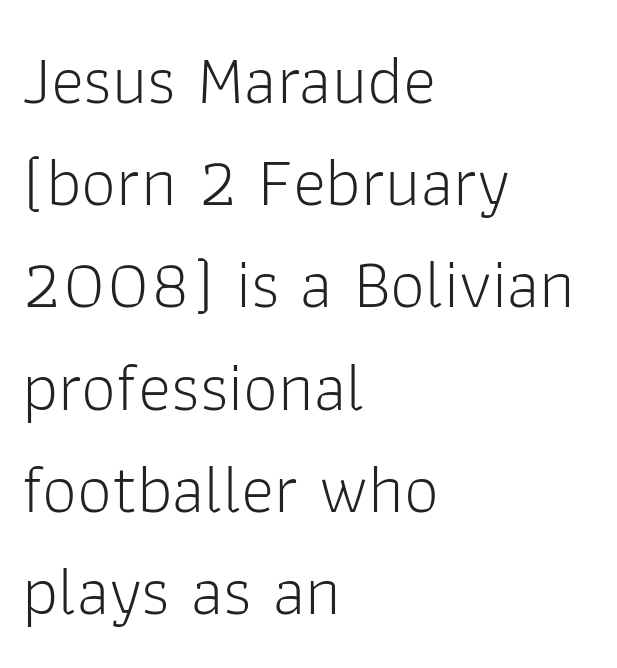
The image shows 70 px light sans-serif type, upright; set left-aligned, normal line spacing (1.46x), normal letter spacing, not underlined; low stroke contrast and a medium x-height.
